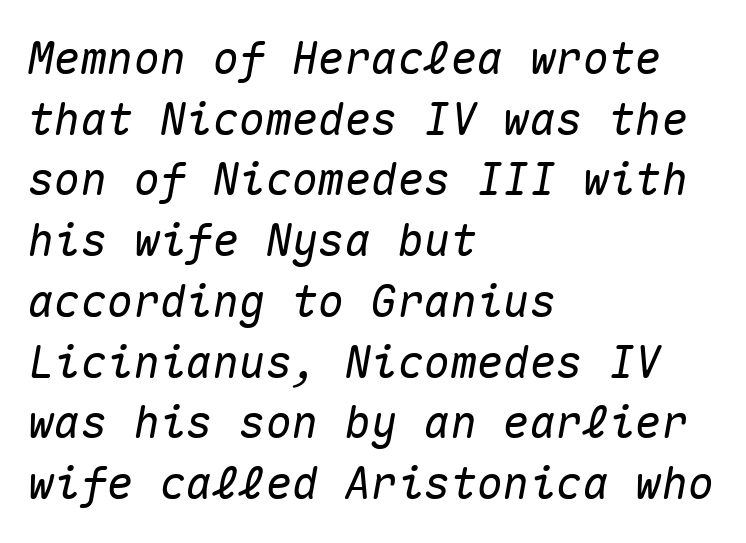
The image shows 44 px text type, italic (leaning right), monospaced; set left-aligned, normal line spacing (1.38x), normal letter spacing, not underlined; medium stroke contrast and a medium x-height.
